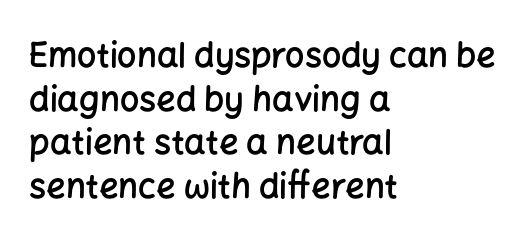
The image shows 34 px semibold sans-serif type, upright; set left-aligned, normal line spacing (1.28x), normal letter spacing, not underlined; low stroke contrast and a medium x-height.
